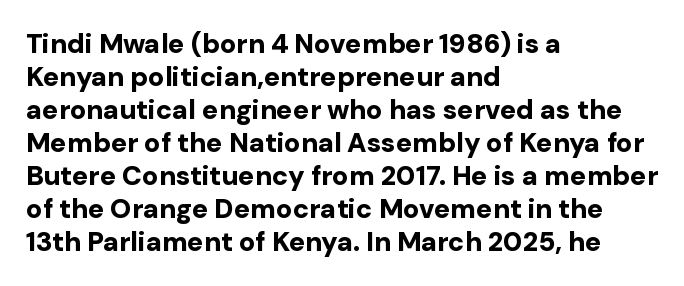
Q: Is the text bold? A: Yes.
Q: Is the text italic (slanted)? A: No, it is upright.
Q: Is the text underlined? A: No.
Q: How is the paragraph aligned? A: Left-aligned.
Q: Is the spacing between letters normal or unusually wide? A: Normal.
